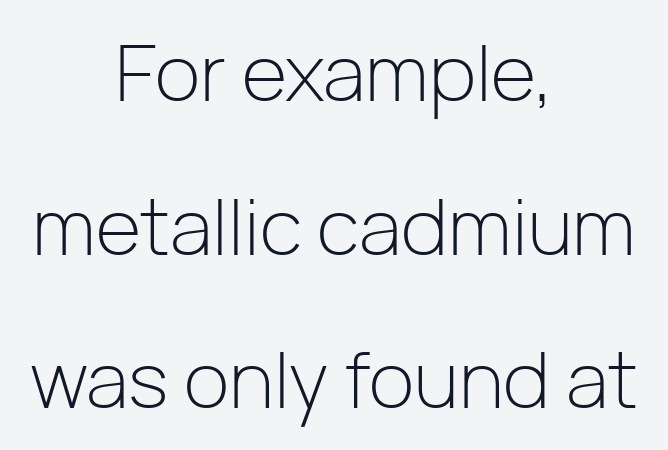
Both edges are ragged and mirror each other, which tells us the setting is centered. Stems here are at most as thick as an everyday book face. Look at the tracking — it's just the regular setting, nothing added. Nope, no serifs anywhere on these letters.
